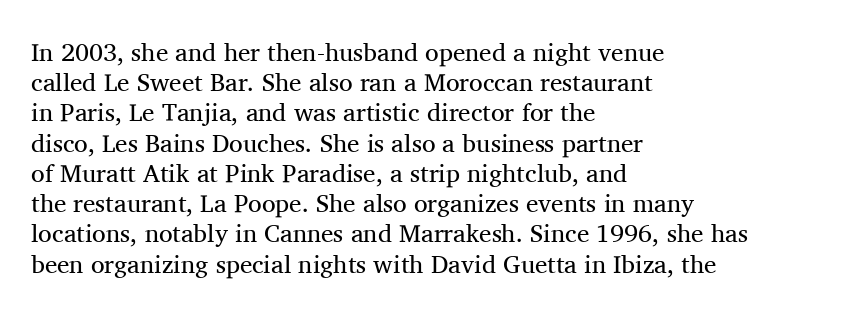
{"italic": "no", "bold": "no", "underline": "no", "align": "left", "line_spacing_ratio": 1.21, "letter_spacing": "normal", "letter_spacing_em": 0.0, "glyph_px": 25}
